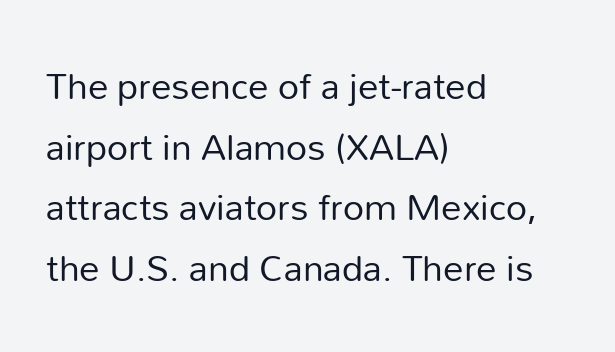
Q: Is the text bold? A: No.
Q: Is the text italic (slanted)? A: No, it is upright.
Q: Is the typeface a serif or a sans-serif typeface? A: Sans-serif.
Q: Is the text underlined? A: No.
Q: How is the paragraph aligned? A: Left-aligned.
Q: Is the spacing between letters normal or unusually wide? A: Normal.
Q: Is the spacing between lines tight, normal or loose? A: Normal.
Q: Width (condensed, normal, or wide)? A: Normal.
Q: Stroke contrast? A: Low.
Q: x-height? A: Medium.
Q: Monospaced? A: No.
